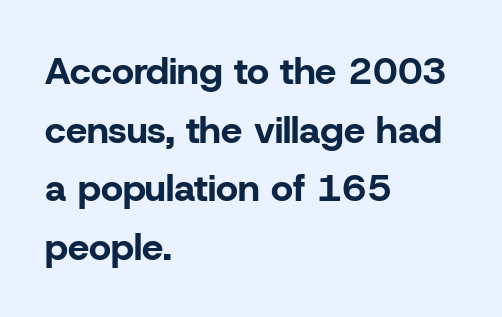
Is there much room between lines? A standard amount, neither cramped nor airy. The letterforms sit shoulder to shoulder at normal distance. The zone under the glyphs is completely vacant. When letters stand straight like this, we call the style roman or upright. Heft: maximum for text — a bold.
